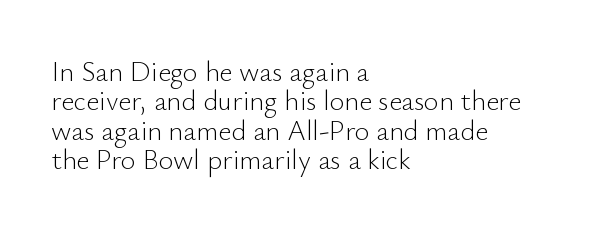
Q: Is the text bold? A: No.
Q: Is the text italic (slanted)? A: No, it is upright.
Q: Is the typeface a serif or a sans-serif typeface? A: Sans-serif.
Q: Is the text underlined? A: No.
Q: How is the paragraph aligned? A: Left-aligned.
Q: Is the spacing between letters normal or unusually wide? A: Normal.
Q: Is the spacing between lines tight, normal or loose? A: Tight.
Q: Width (condensed, normal, or wide)? A: Normal.
Q: Stroke contrast? A: Low.
Q: x-height? A: Small.
Q: Monospaced? A: No.
